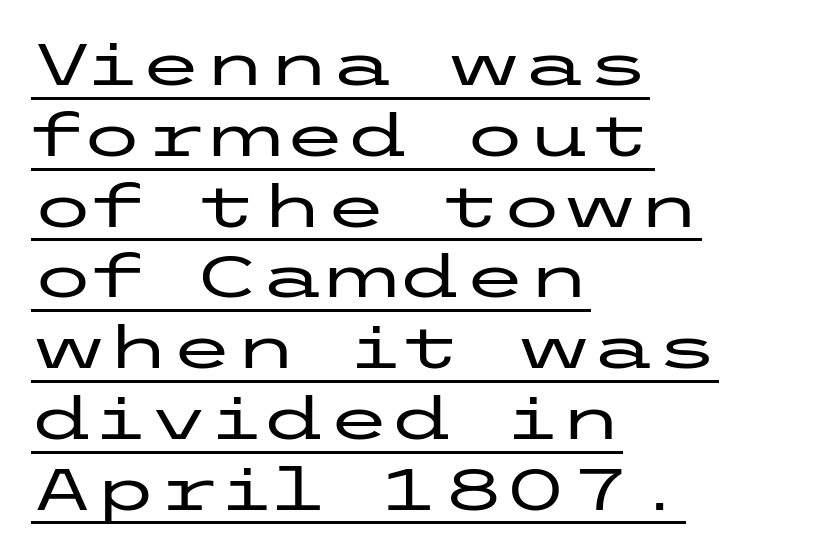
Caption: multi-line text, flush left, ragged right. A roman cut, with each character standing at attention. Quick note: underline on. Regarding serifs, this sample does without them.
